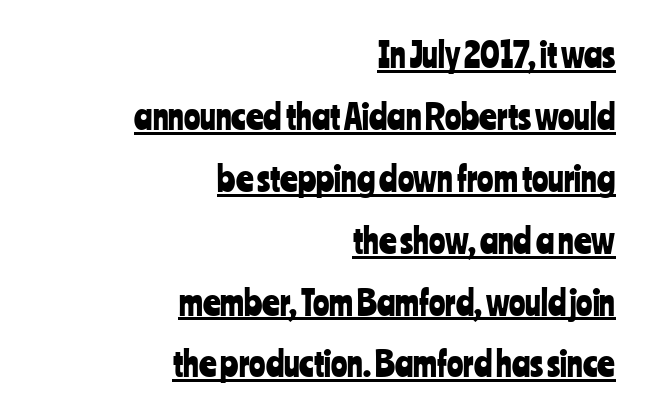
Q: Is the text italic (slanted)? A: No, it is upright.
Q: Is the typeface a serif or a sans-serif typeface? A: Sans-serif.
Q: Is the text underlined? A: Yes.
Q: How is the paragraph aligned? A: Right-aligned.
Q: Is the spacing between letters normal or unusually wide? A: Normal.
Q: Width (condensed, normal, or wide)? A: Condensed.
Q: Stroke contrast? A: Low.
Q: x-height? A: Medium.
Q: Monospaced? A: No.
